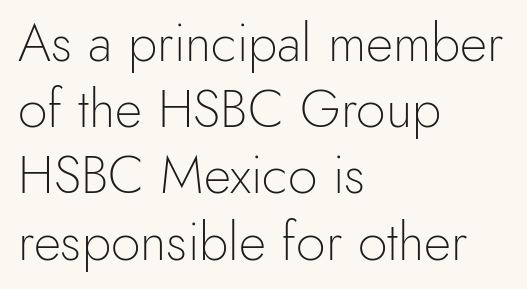
{"serif": "no", "italic": "no", "bold": "no", "weight": "light", "width": "normal", "x_height": "small", "monospaced": "no", "underline": "no", "align": "left", "line_spacing": "normal", "line_spacing_ratio": 1.25, "letter_spacing": "normal", "letter_spacing_em": 0.0, "glyph_px": 53}
